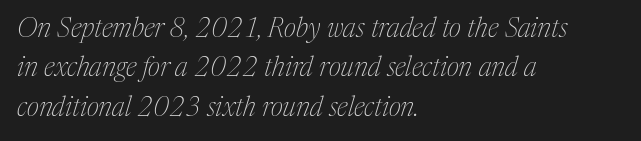
Beneath every word, the page is bare. One glance says typical: line gaps are just what's usual. Would a proofreader flag this as italicized? Yes. The lines are quadded left.
